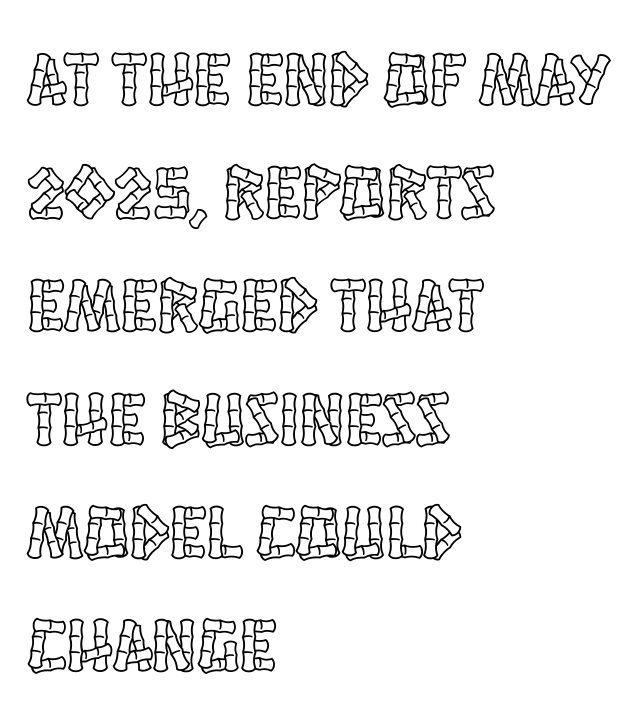
{"italic": "no", "width": "condensed", "x_height": "large", "monospaced": "no", "underline": "no", "align": "left", "line_spacing": "normal", "line_spacing_ratio": 1.49, "letter_spacing": "normal", "letter_spacing_em": 0.0, "glyph_px": 76}
